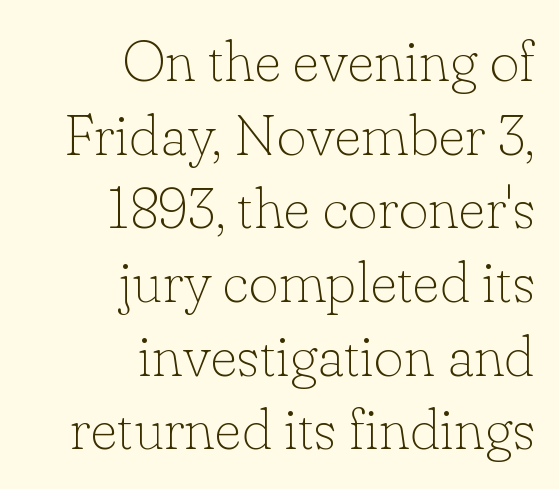
The image shows 58 px thin serif type, upright; set right-aligned, normal line spacing (1.27x), normal letter spacing, not underlined; low stroke contrast and a small x-height.
